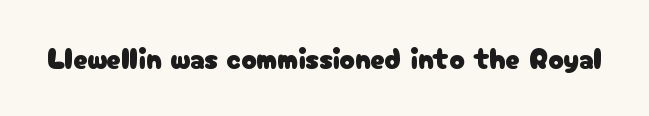
Q: Is the text italic (slanted)? A: No, it is upright.
Q: Is the typeface a serif or a sans-serif typeface? A: Sans-serif.
Q: Is the text underlined? A: No.
Q: Is the spacing between letters normal or unusually wide? A: Normal.
Q: Width (condensed, normal, or wide)? A: Normal.
Q: Stroke contrast? A: Low.
Q: x-height? A: Medium.
Q: Monospaced? A: No.
